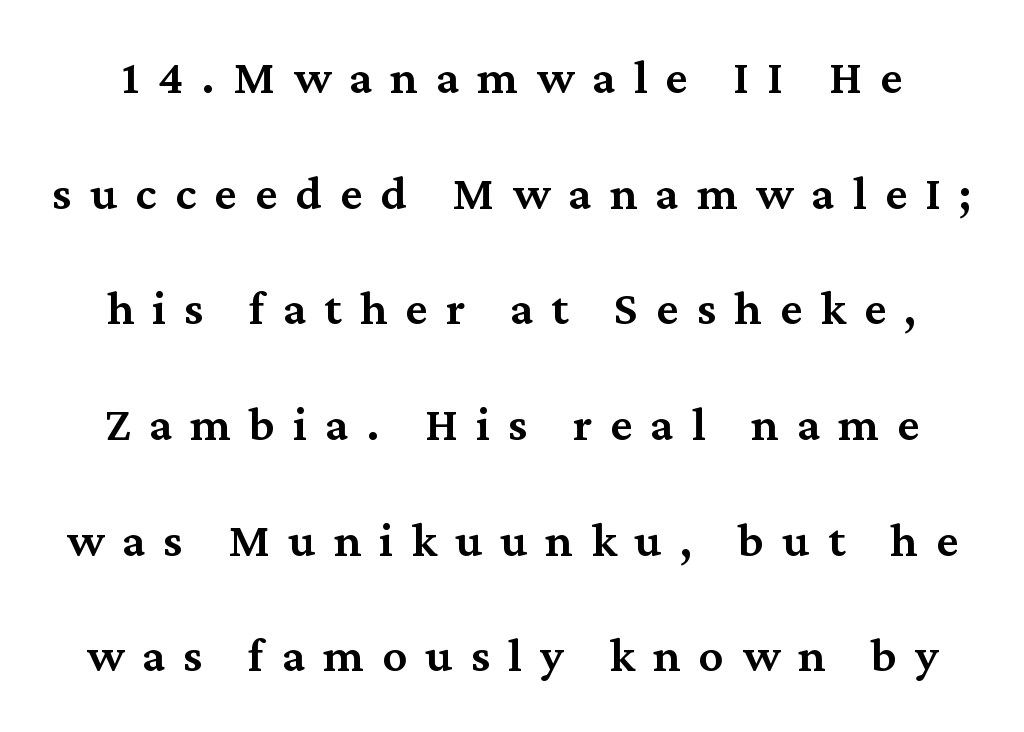
Is the type bold? Partly — it's a semibold, heavier than regular but not fully bold. Inter-character spacing is expanded well beyond the font's built-in metrics. To sum up the face: it has serifs. A roman cut, with each character standing at attention. Do the characters align in a grid? No, the font is proportional.
